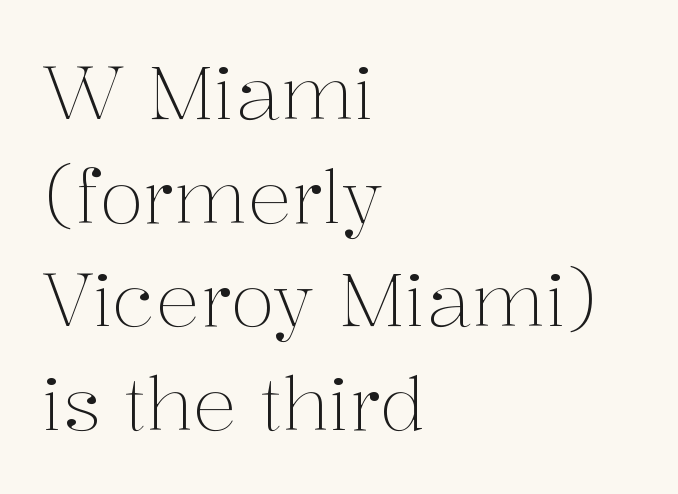
Q: Is the text bold? A: No.
Q: Is the text italic (slanted)? A: No, it is upright.
Q: Is the typeface a serif or a sans-serif typeface? A: Serif.
Q: Is the text underlined? A: No.
Q: How is the paragraph aligned? A: Left-aligned.
Q: Is the spacing between letters normal or unusually wide? A: Normal.
Q: Is the spacing between lines tight, normal or loose? A: Normal.
Q: Width (condensed, normal, or wide)? A: Normal.
Q: Stroke contrast? A: Medium.
Q: x-height? A: Medium.
Q: Monospaced? A: No.
